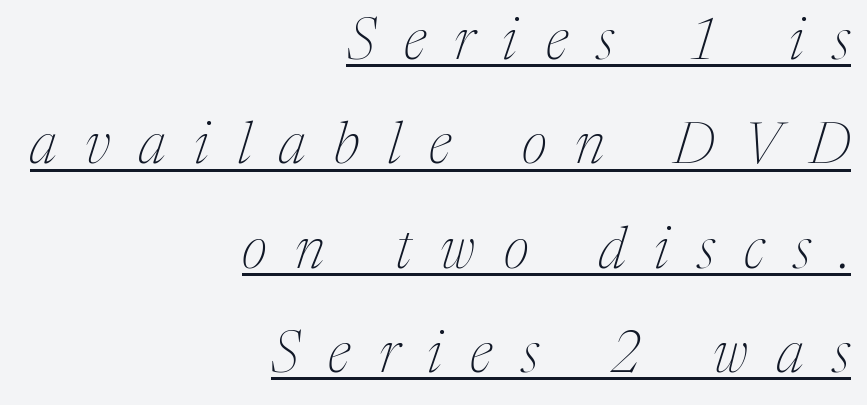
The image shows 57 px thin serif type, italic (leaning right); set right-aligned, line spacing 1.83x, unusually wide letter spacing (+0.5 em), underlined; medium stroke contrast and a medium x-height.
